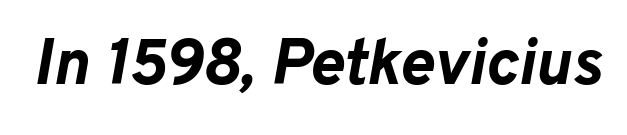
{"italic": "yes", "lean": "right", "slant_degrees": 10, "bold": "yes", "weight": "bold", "width": "normal", "stroke_contrast": "low", "x_height": "medium", "monospaced": "no", "underline": "no", "letter_spacing": "normal", "letter_spacing_em": 0.0, "glyph_px": 65}
